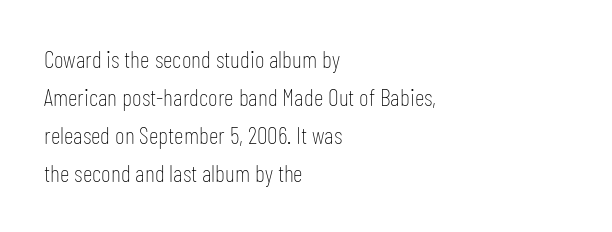
Q: Is the text bold? A: No.
Q: Is the text italic (slanted)? A: No, it is upright.
Q: Is the text underlined? A: No.
Q: How is the paragraph aligned? A: Left-aligned.
Q: Is the spacing between letters normal or unusually wide? A: Normal.
Q: Is the spacing between lines tight, normal or loose? A: Normal.
